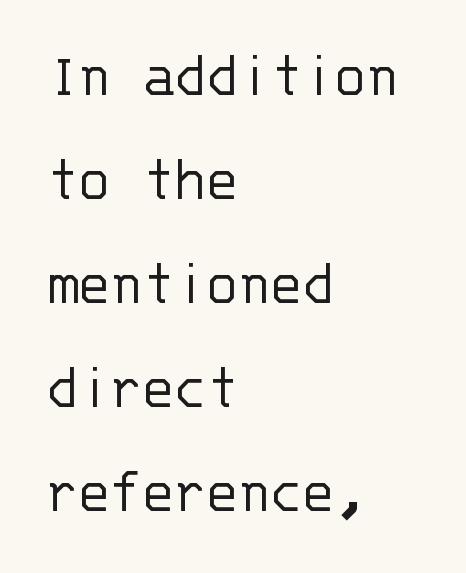
{"serif": "no", "italic": "no", "bold": "no", "weight": "light", "width": "normal", "stroke_contrast": "low", "x_height": "large", "monospaced": "yes", "underline": "no", "align": "left", "line_spacing": "normal", "line_spacing_ratio": 1.6, "letter_spacing": "normal", "letter_spacing_em": 0.0, "glyph_px": 65}
